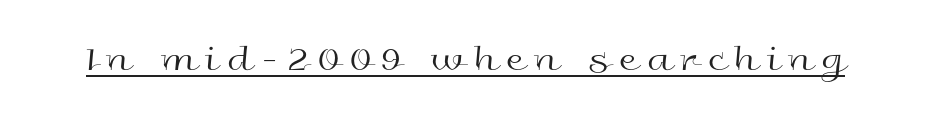
Q: Is the text bold? A: No.
Q: Is the text italic (slanted)? A: No, it is upright.
Q: Is the typeface a serif or a sans-serif typeface? A: Sans-serif.
Q: Is the text underlined? A: Yes.
Q: Is the spacing between letters normal or unusually wide? A: Unusually wide.
Q: Width (condensed, normal, or wide)? A: Wide.
Q: x-height? A: Medium.
Q: Monospaced? A: No.
